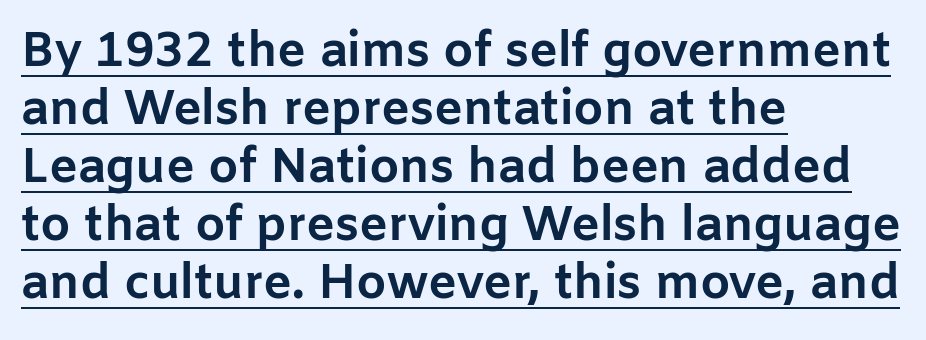
The image shows 48 px bold sans-serif type, upright; set left-aligned, line spacing 1.21x, normal letter spacing, underlined; low stroke contrast and a medium x-height.
